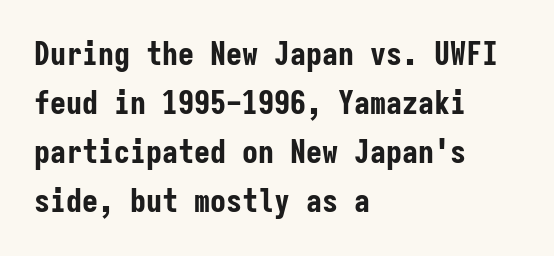
Q: Is the text bold? A: Yes.
Q: Is the text italic (slanted)? A: No, it is upright.
Q: Is the typeface a serif or a sans-serif typeface? A: Sans-serif.
Q: Is the text underlined? A: No.
Q: How is the paragraph aligned? A: Left-aligned.
Q: Is the spacing between letters normal or unusually wide? A: Normal.
Q: Is the spacing between lines tight, normal or loose? A: Normal.
Q: Width (condensed, normal, or wide)? A: Condensed.
Q: Stroke contrast? A: Low.
Q: x-height? A: Medium.
Q: Monospaced? A: Yes.
